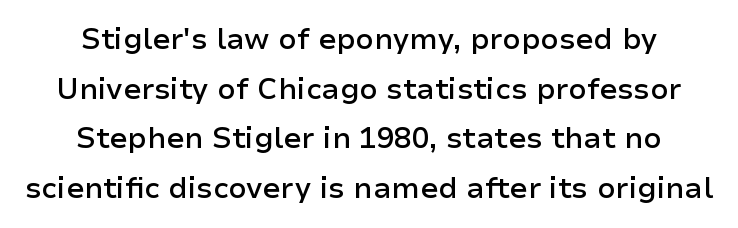
The image shows 29 px semibold sans-serif type, upright; set centered, line spacing 1.71x, normal letter spacing, not underlined; low stroke contrast and a medium x-height.
